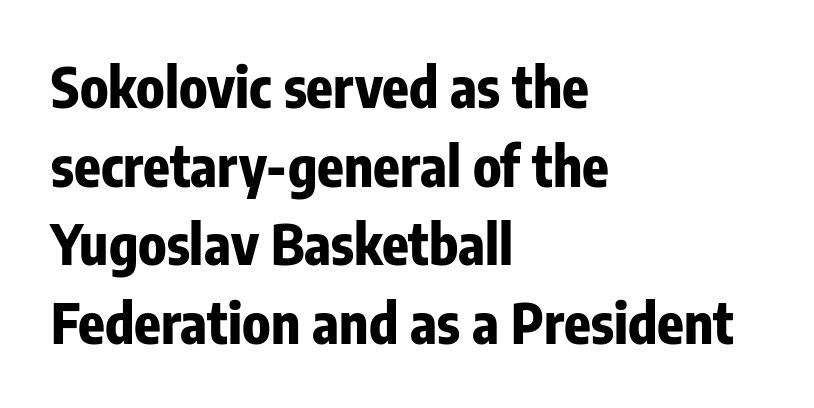
The image shows 55 px bold, condensed sans-serif type, upright; set left-aligned, normal line spacing (1.43x), normal letter spacing, not underlined; low stroke contrast and a medium x-height.
